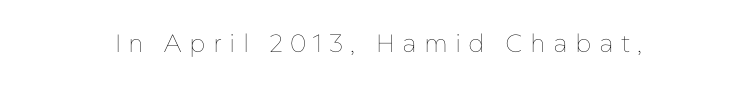
The image shows 25 px text type, upright; set unusually wide letter spacing (+0.29 em), not underlined.
